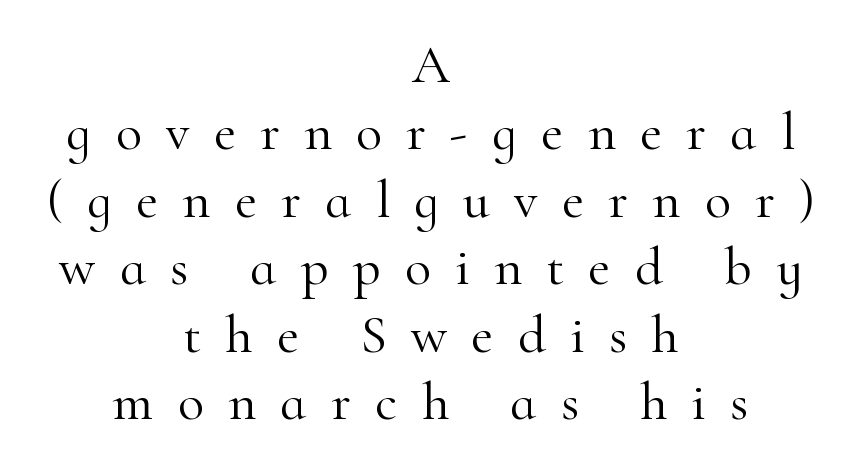
The compositor balanced each line on the midline. This sample uses an upright cut, with every glyph sitting square on the baseline. What stands out about the letter spacing? Its width — letters are far apart. Reading down the column, the eye jumps a familiar distance to each next line. This is not heavy type; no bold has been used.
